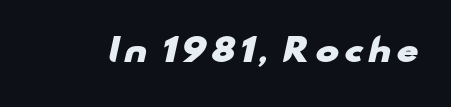
Q: Is the text bold? A: Yes.
Q: Is the typeface a serif or a sans-serif typeface? A: Sans-serif.
Q: Is the text underlined? A: No.
Q: Width (condensed, normal, or wide)? A: Wide.
Q: Stroke contrast? A: Low.
Q: x-height? A: Small.
Q: Monospaced? A: No.
